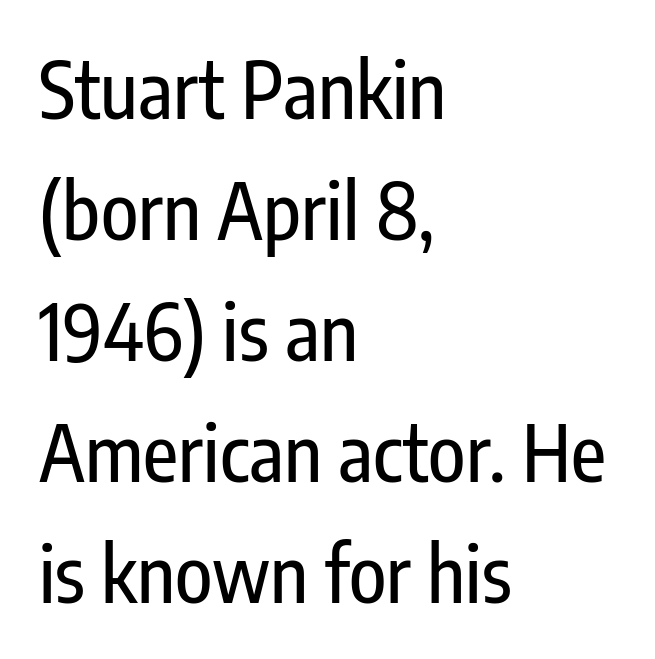
The image shows 77 px condensed sans-serif type, upright; set left-aligned, normal line spacing (1.57x), normal letter spacing, not underlined; low stroke contrast and a medium x-height.
